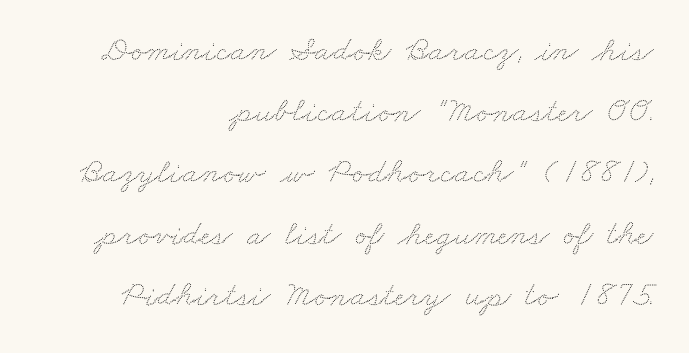
The image shows 35 px wide type; set right-aligned, line spacing 1.75x, normal letter spacing, not underlined; low stroke contrast and a small x-height.
